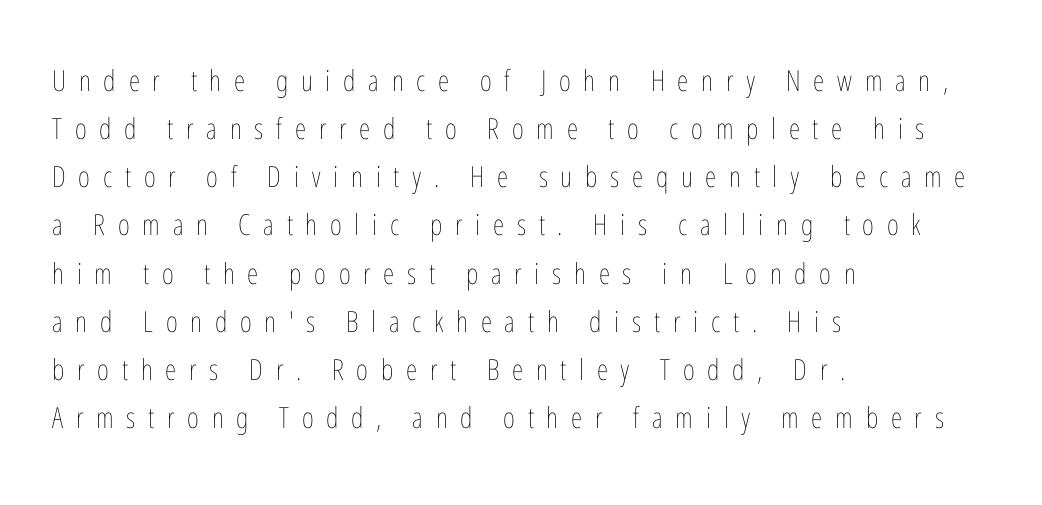
In terms of letterspacing, this is a distinctly airy, spread setting. Bare-footed words on every line. The face looks like a standard text weight, possibly lighter. The passage shown is typed in a proportional face where columns would drift. The axis of the letterforms is exactly vertical.
